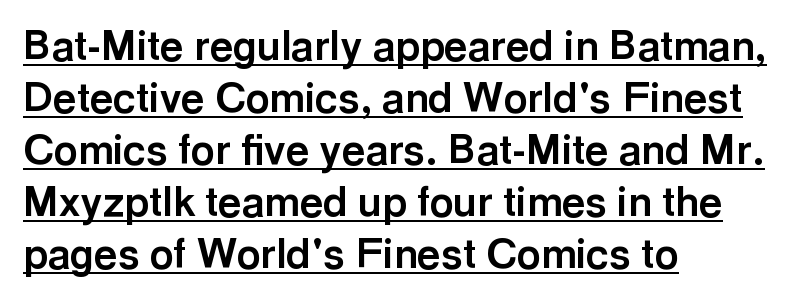
The image shows 41 px bold sans-serif type, upright; set left-aligned, normal line spacing (1.27x), normal letter spacing, underlined; a medium x-height.
